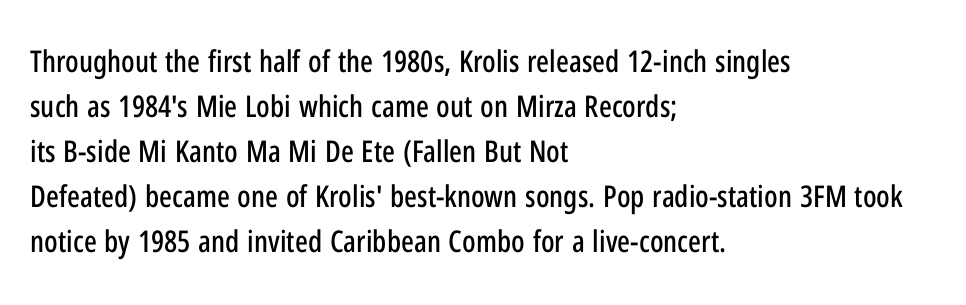
The typesetter chose a ragged-right arrangement here. What kind of face is this? One without serifs — a sans. The type sits square on the baseline with zero lean. Quick note: underline off.
